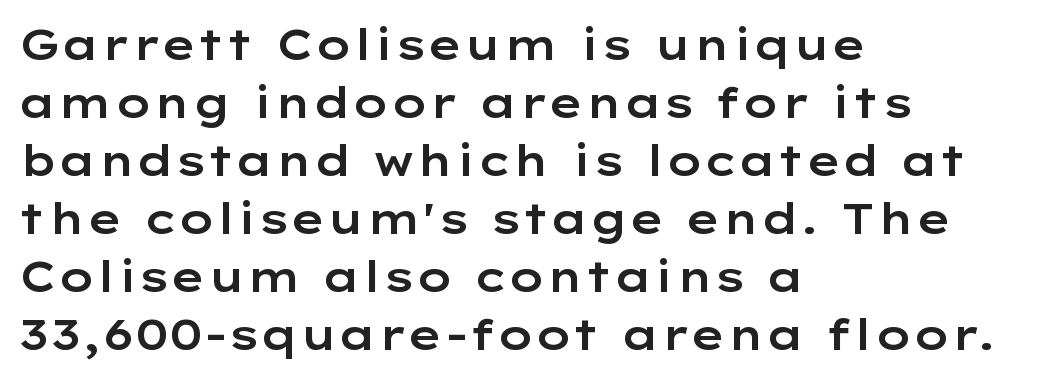
You can tell it's not italic because the verticals are truly vertical. Quick note: underline off. Regarding leading, the lines here are spaced in the standard way. Letter spacing: default. Looks like regular typesetting: each glyph gets only the width it needs. The letters carry no serifs — their stems end cleanly without finishing strokes.
